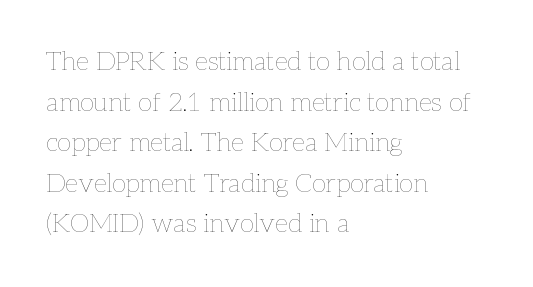
The zone under the glyphs is completely vacant. Letters have the restrained weight of plain body copy at most. Line beginnings align vertically; line endings do not. The gaps between neighbouring characters are ordinary and unremarkable.
